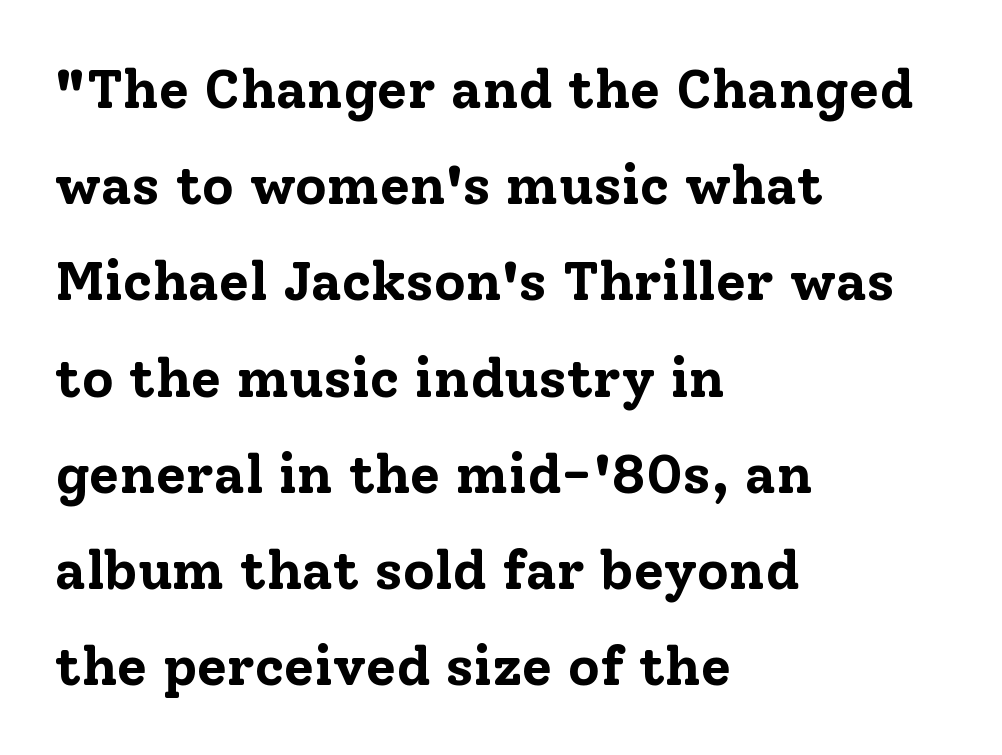
{"serif": "yes", "italic": "no", "bold": "yes", "weight": "bold", "width": "normal", "stroke_contrast": "low", "x_height": "medium", "monospaced": "no", "underline": "no", "align": "left", "line_spacing_ratio": 1.75, "letter_spacing": "normal", "letter_spacing_em": 0.0, "glyph_px": 55}
